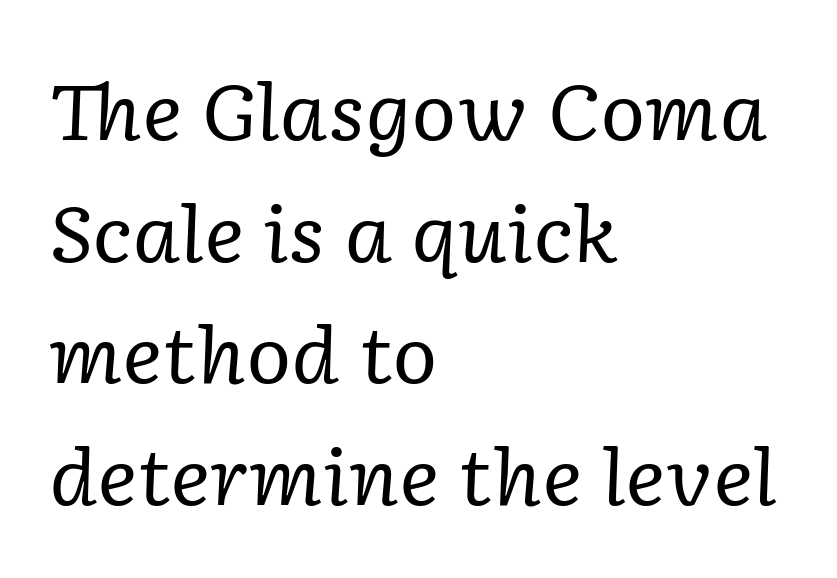
The image shows 77 px regular-weight serif type, italic (leaning right); set left-aligned, normal line spacing (1.58x), normal letter spacing, not underlined; low stroke contrast and a medium x-height.
